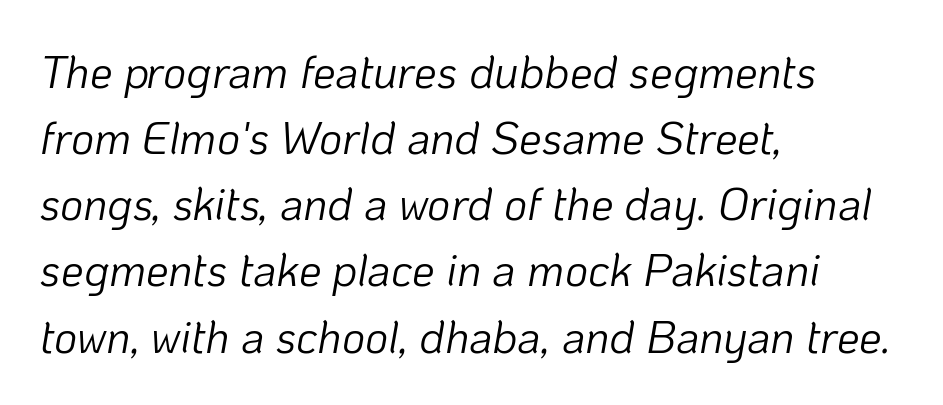
Short and long lines alike share a common starting point at left. Short note: letters normally spaced. The weight tops out at a normal text grade. The text carries the slant typical of an italic or oblique font. A bare baseline throughout the passage.
